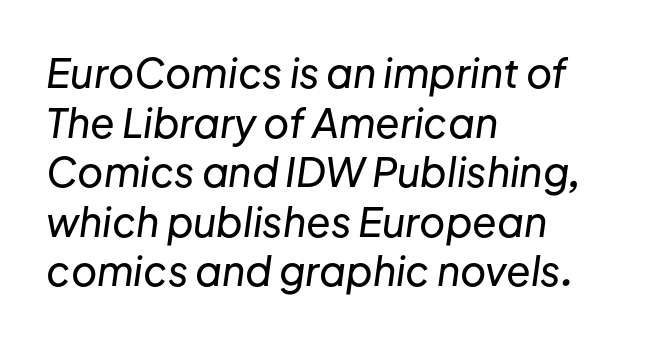
{"italic": "yes", "lean": "right", "slant_degrees": 8, "width": "normal", "stroke_contrast": "low", "x_height": "medium", "monospaced": "no", "underline": "no", "align": "left", "line_spacing_ratio": 1.24, "letter_spacing": "normal", "letter_spacing_em": 0.0, "glyph_px": 40}
